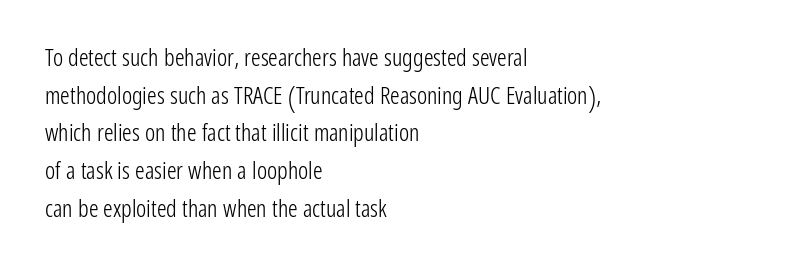
{"italic": "no", "bold": "no", "underline": "no", "align": "left", "line_spacing": "normal", "line_spacing_ratio": 1.57, "letter_spacing": "normal", "letter_spacing_em": 0.0, "glyph_px": 24}
